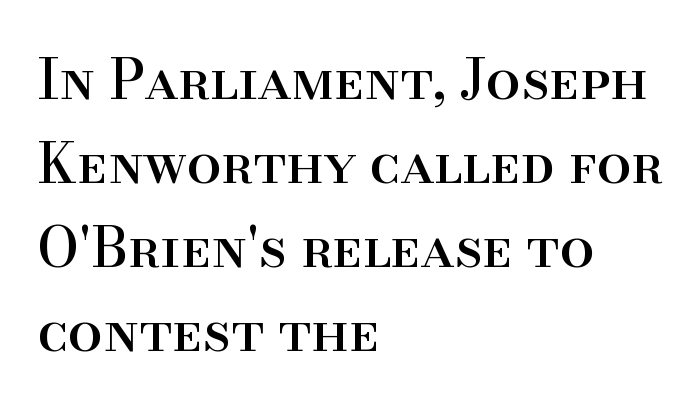
Q: Is the text italic (slanted)? A: No, it is upright.
Q: Is the typeface a serif or a sans-serif typeface? A: Serif.
Q: Is the text underlined? A: No.
Q: How is the paragraph aligned? A: Left-aligned.
Q: Is the spacing between letters normal or unusually wide? A: Normal.
Q: Is the spacing between lines tight, normal or loose? A: Normal.
Q: Width (condensed, normal, or wide)? A: Normal.
Q: Stroke contrast? A: High.
Q: x-height? A: Small.
Q: Monospaced? A: No.
